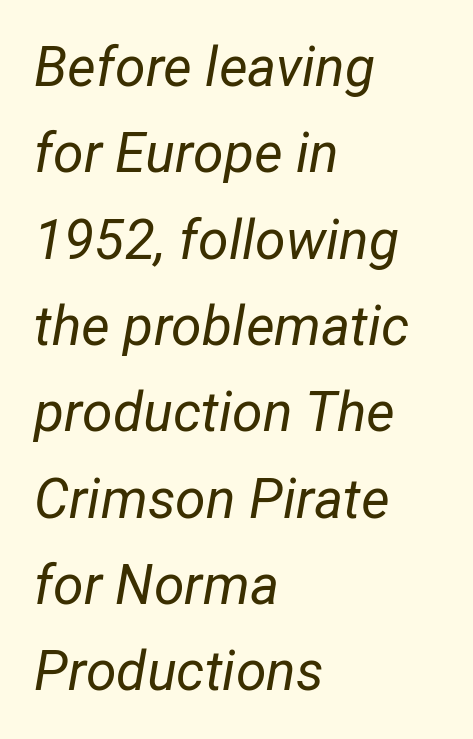
The image shows 55 px regular-weight type, italic (leaning right); set left-aligned, normal line spacing (1.57x), normal letter spacing, not underlined; low stroke contrast and a medium x-height.
